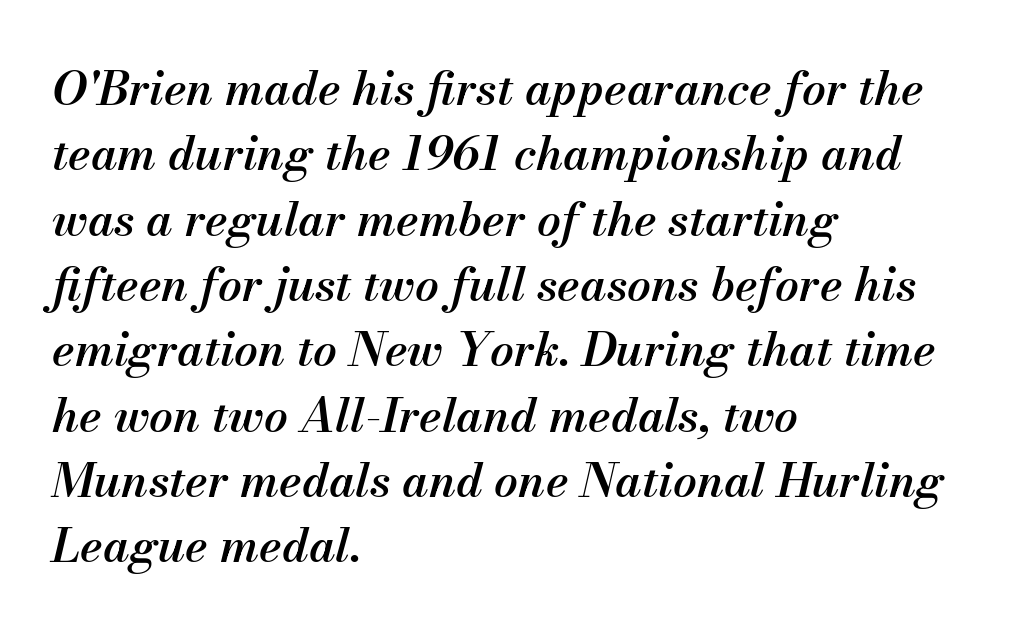
Weight: semibold (demi). The type is set solid horizontally, with unmodified tracking. The paragraph shown leans on its left margin. One glance says typical: line gaps are just what's usual. The zone under the glyphs is completely vacant. An italicized treatment has been applied to the whole sample.
